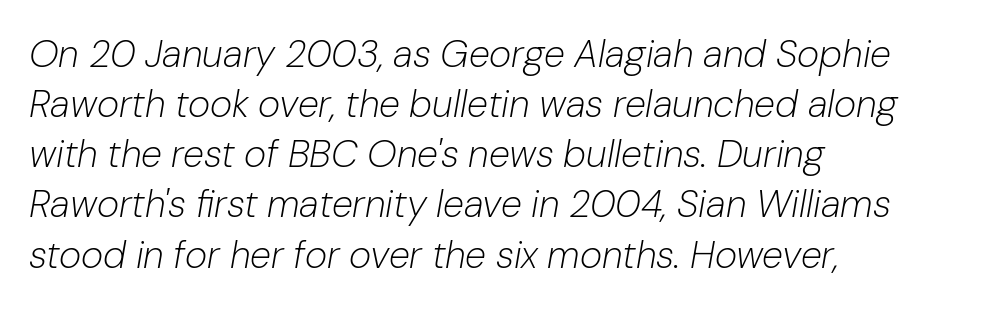
The passage shown leans; its letterforms are oblique. Looks like regular typesetting: each glyph gets only the width it needs. These lines sit exactly where default settings would place them. Any mark beneath the type? The region is blank. Compared with typical body copy, the letter spacing here is the same. No heavy texture on the line: the type isn't bold.
